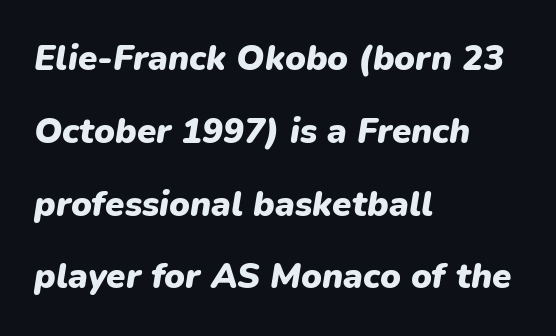
The image shows 35 px heavy type, italic (leaning right); set left-aligned, loose line spacing (2.08x), normal letter spacing, not underlined; low stroke contrast and a medium x-height.
